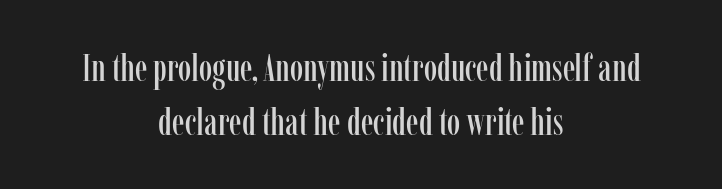
{"serif": "yes", "italic": "no", "width": "condensed", "stroke_contrast": "low", "x_height": "medium", "monospaced": "no", "underline": "no", "align": "center", "line_spacing": "normal", "line_spacing_ratio": 1.41, "letter_spacing": "normal", "letter_spacing_em": 0.0, "glyph_px": 38}
